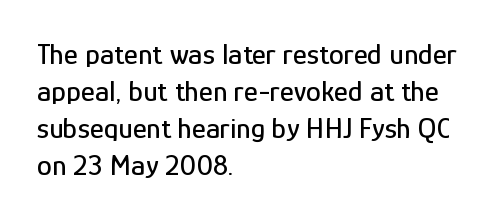
{"serif": "no", "italic": "no", "width": "condensed", "stroke_contrast": "low", "x_height": "medium", "monospaced": "no", "underline": "no", "align": "left", "line_spacing_ratio": 1.23, "letter_spacing": "normal", "letter_spacing_em": 0.0, "glyph_px": 30}
